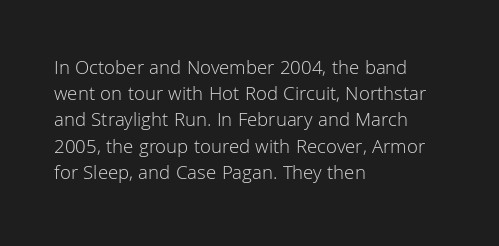
Q: Is the text bold? A: No.
Q: Is the text italic (slanted)? A: No, it is upright.
Q: Is the text underlined? A: No.
Q: How is the paragraph aligned? A: Left-aligned.
Q: Is the spacing between letters normal or unusually wide? A: Normal.
Q: Is the spacing between lines tight, normal or loose? A: Normal.
